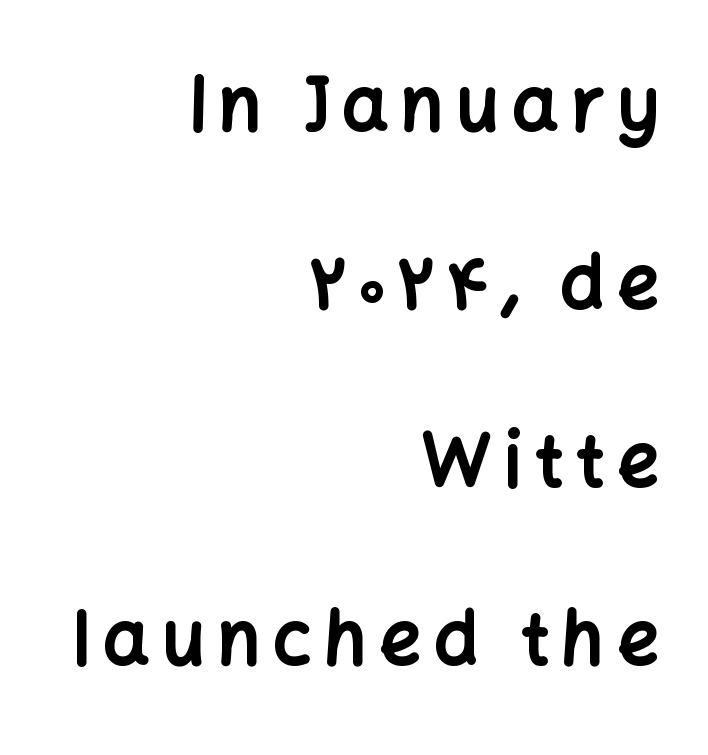
Q: Is the text bold? A: Yes.
Q: Is the text italic (slanted)? A: No, it is upright.
Q: Is the typeface a serif or a sans-serif typeface? A: Sans-serif.
Q: Is the text underlined? A: No.
Q: How is the paragraph aligned? A: Right-aligned.
Q: Is the spacing between lines tight, normal or loose? A: Loose.
Q: Width (condensed, normal, or wide)? A: Normal.
Q: Stroke contrast? A: Low.
Q: x-height? A: Medium.
Q: Monospaced? A: No.
